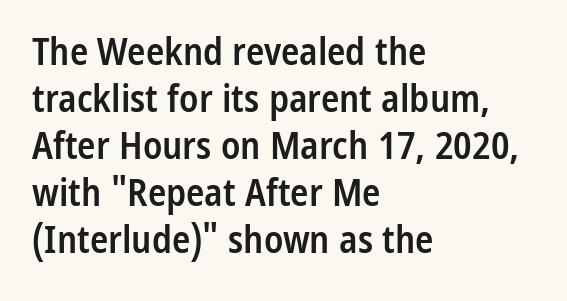
Q: Is the text bold? A: Semi-bold.
Q: Is the text italic (slanted)? A: No, it is upright.
Q: Is the typeface a serif or a sans-serif typeface? A: Sans-serif.
Q: Is the text underlined? A: No.
Q: How is the paragraph aligned? A: Left-aligned.
Q: Is the spacing between letters normal or unusually wide? A: Normal.
Q: Width (condensed, normal, or wide)? A: Condensed.
Q: Stroke contrast? A: Low.
Q: x-height? A: Medium.
Q: Monospaced? A: No.
